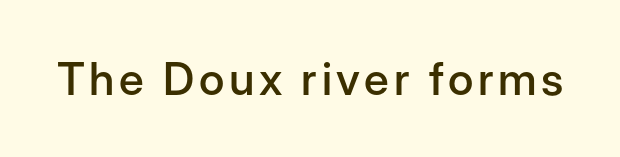
Q: Is the text bold? A: Semi-bold.
Q: Is the text italic (slanted)? A: No, it is upright.
Q: Is the typeface a serif or a sans-serif typeface? A: Sans-serif.
Q: Is the text underlined? A: No.
Q: Width (condensed, normal, or wide)? A: Normal.
Q: Stroke contrast? A: Low.
Q: x-height? A: Medium.
Q: Monospaced? A: No.
